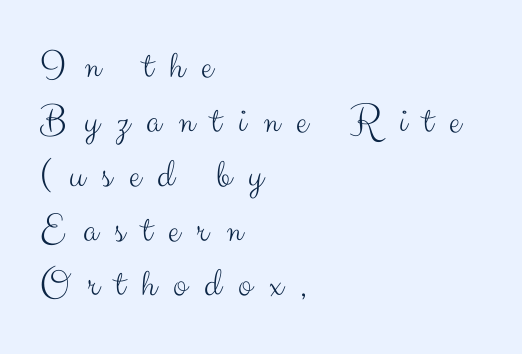
The image shows 41 px light sans-serif type; set left-aligned, normal line spacing (1.33x), unusually wide letter spacing (+0.41 em), not underlined; medium stroke contrast and a small x-height.
